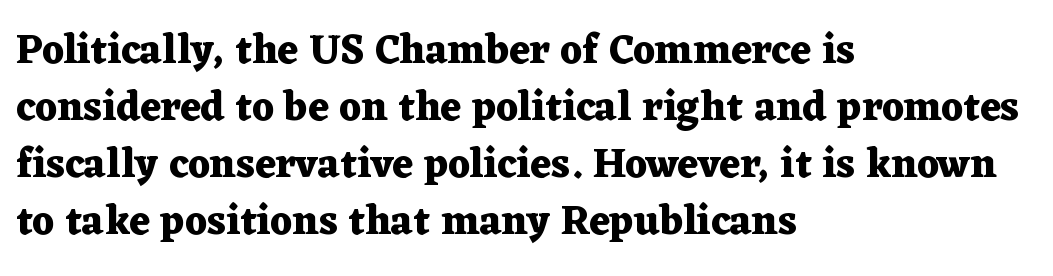
The image shows 41 px heavy, wide serif type, upright; set left-aligned, normal line spacing (1.39x), normal letter spacing, not underlined; medium stroke contrast and a medium x-height.
